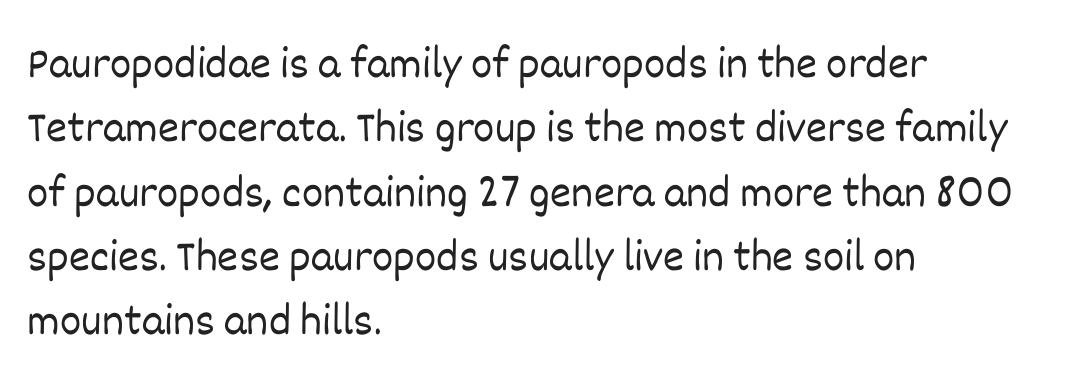
{"italic": "no", "bold": "no", "weight": "light", "width": "normal", "stroke_contrast": "low", "x_height": "large", "monospaced": "no", "underline": "no", "align": "left", "line_spacing": "normal", "line_spacing_ratio": 1.43, "letter_spacing": "normal", "letter_spacing_em": 0.0, "glyph_px": 45}
